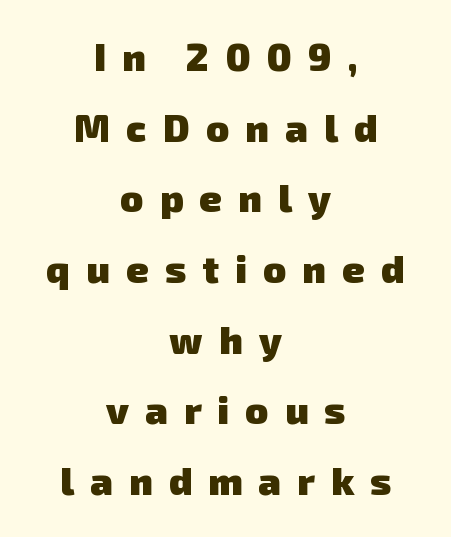
Q: Is the text bold? A: Yes.
Q: Is the typeface a serif or a sans-serif typeface? A: Sans-serif.
Q: Is the text underlined? A: No.
Q: How is the paragraph aligned? A: Centered.
Q: Is the spacing between letters normal or unusually wide? A: Unusually wide.
Q: Width (condensed, normal, or wide)? A: Normal.
Q: Stroke contrast? A: Low.
Q: x-height? A: Medium.
Q: Monospaced? A: No.
